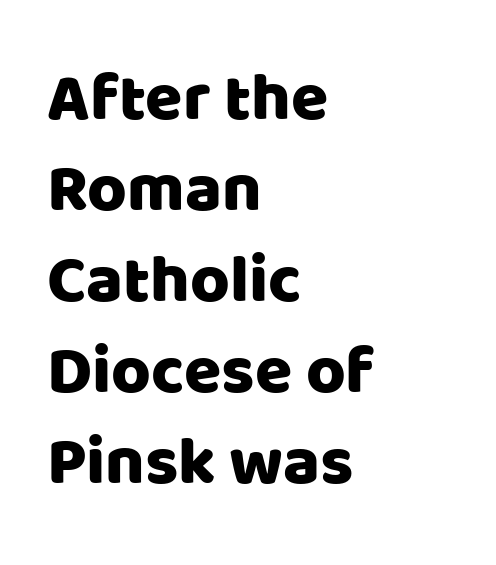
The letters stand upright; this is a roman face. The glyphs in this specimen are sans serif. Note the varied advance widths — an 'i' is clearly narrower than an 'm'. Nobody touched the tracking dial on this one.
